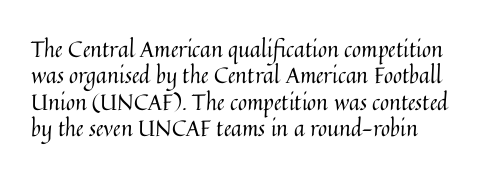
Short note: letters normally spaced. The typesetting does not lean heavy: it is not bold. Nobody drew a line under any word here.
